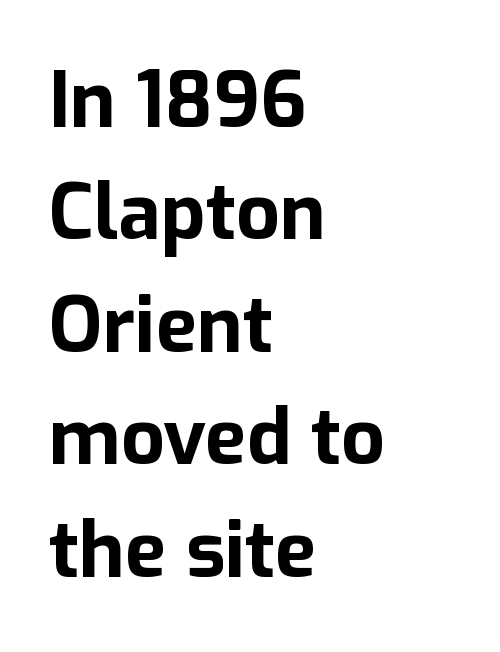
{"serif": "no", "italic": "no", "bold": "yes", "weight": "bold", "width": "normal", "stroke_contrast": "low", "x_height": "medium", "monospaced": "no", "underline": "no", "align": "left", "line_spacing": "normal", "line_spacing_ratio": 1.46, "letter_spacing": "normal", "letter_spacing_em": 0.0, "glyph_px": 77}
